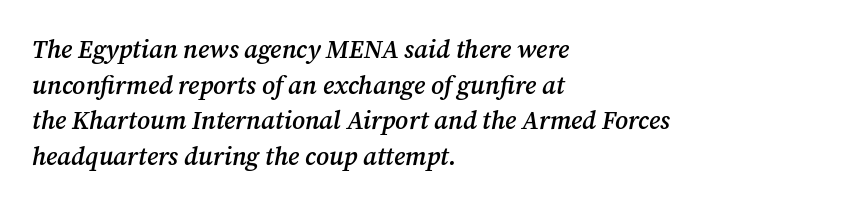
Q: Is the text bold? A: Semi-bold.
Q: Is the text italic (slanted)? A: Yes, it leans right by about 12 degrees.
Q: Is the text underlined? A: No.
Q: How is the paragraph aligned? A: Left-aligned.
Q: Is the spacing between letters normal or unusually wide? A: Normal.
Q: Is the spacing between lines tight, normal or loose? A: Normal.
